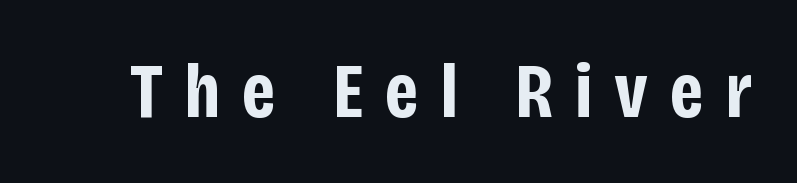
The passage shown has open, widely tracked lettering throughout. The letters carry no serifs — their stems end cleanly without finishing strokes. Is there any slant? The stems are plumb. The words here are not underlined. Think of a printed novel: that variable character pitch is what you see here.
